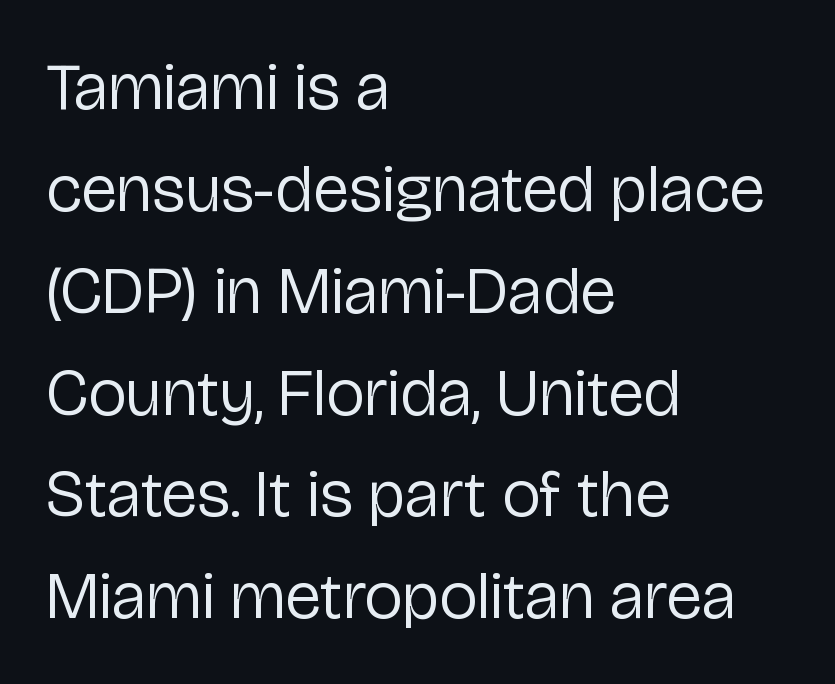
Q: Is the text bold? A: No.
Q: Is the text italic (slanted)? A: No, it is upright.
Q: Is the typeface a serif or a sans-serif typeface? A: Sans-serif.
Q: Is the text underlined? A: No.
Q: How is the paragraph aligned? A: Left-aligned.
Q: Is the spacing between letters normal or unusually wide? A: Normal.
Q: Is the spacing between lines tight, normal or loose? A: Normal.
Q: Width (condensed, normal, or wide)? A: Normal.
Q: Stroke contrast? A: Low.
Q: x-height? A: Medium.
Q: Monospaced? A: No.
